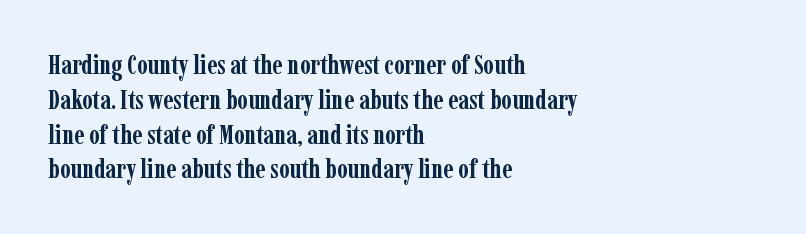
The words here are not underlined. Style check: upright. Typesetter's note: full bold, strokes at maximum text heaviness. Left-aligned paragraph, ragged on the right. One glance says typical: line gaps are just what's usual. Look at the tracking — it's just the regular setting, nothing added.
